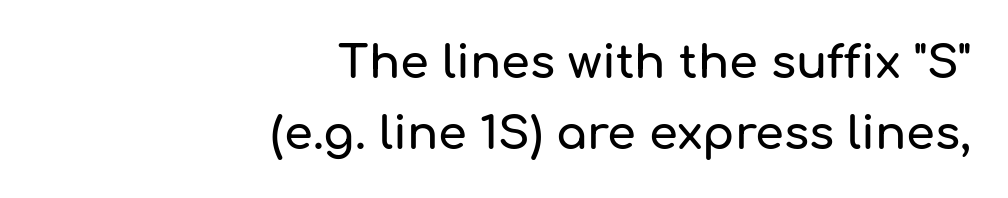
Bare-footed words on every line. Short note: letters normally spaced. Whoever set this chose a conventional vertical rhythm. The axis of the letterforms is exactly vertical. You could not count columns in this text — the font is proportionally spaced. The rag falls on the left side of this text block.
